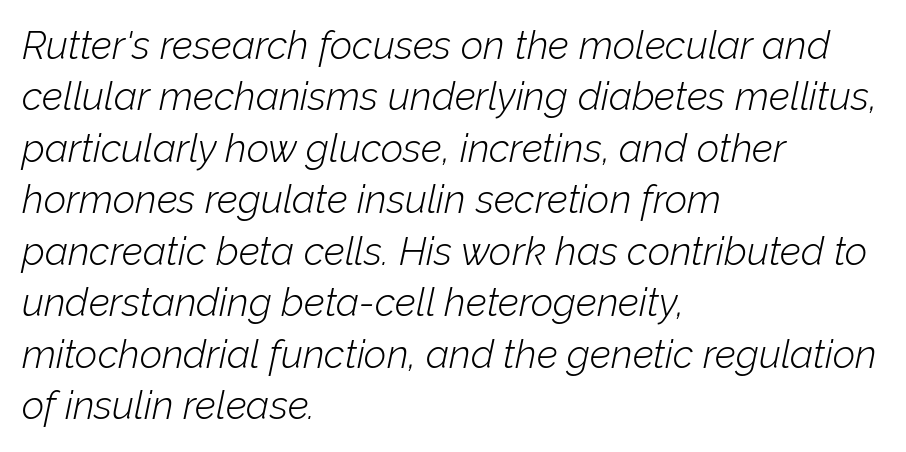
{"italic": "yes", "lean": "right", "slant_degrees": 12, "bold": "no", "weight": "light", "width": "normal", "stroke_contrast": "low", "x_height": "medium", "monospaced": "no", "underline": "no", "align": "left", "line_spacing": "normal", "line_spacing_ratio": 1.32, "letter_spacing": "normal", "letter_spacing_em": 0.0, "glyph_px": 39}
